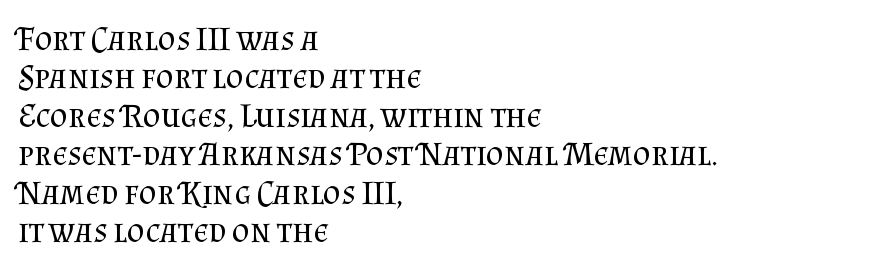
You could not count columns in this text — the font is proportionally spaced. These lines are set flush left with a ragged right edge. If you measured baseline to baseline, you'd find a short distance. Posture: upright roman. Underlining? Definitely not there. Each word holds together tightly as a unit, with standard inter-letter gaps.
